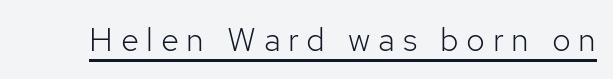
Q: Is the text bold? A: No.
Q: Is the text italic (slanted)? A: No, it is upright.
Q: Is the typeface a serif or a sans-serif typeface? A: Sans-serif.
Q: Is the text underlined? A: Yes.
Q: Is the spacing between letters normal or unusually wide? A: Unusually wide.
Q: Width (condensed, normal, or wide)? A: Normal.
Q: Stroke contrast? A: Low.
Q: x-height? A: Medium.
Q: Monospaced? A: No.
